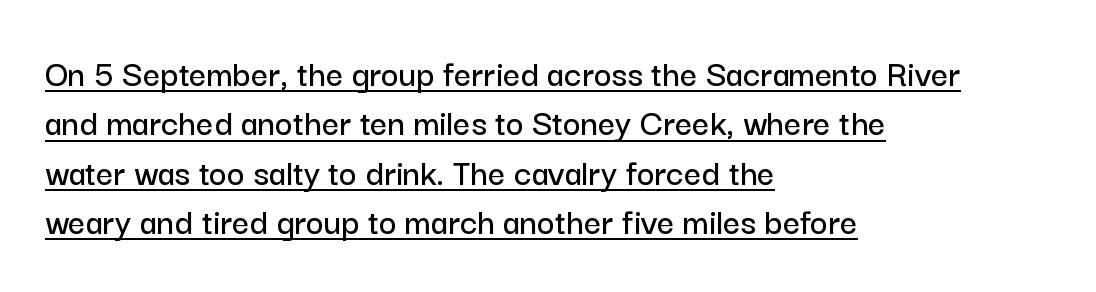
A typesetter would call this leading conventional body-copy spacing. Letterform terminals end flat and unadorned throughout the passage. The gaps between neighbouring characters are ordinary and unremarkable. Every word sits above its own underline. Each letter keeps its own natural width here, so spacing adapts to shape. The lines are quadded left.
